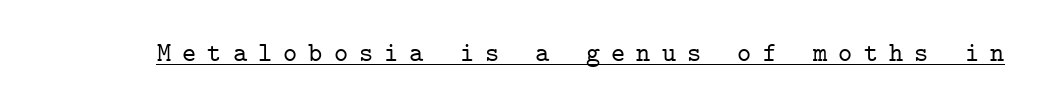
{"italic": "no", "underline": "yes", "letter_spacing": "wide", "letter_spacing_em": 0.41, "glyph_px": 27}
